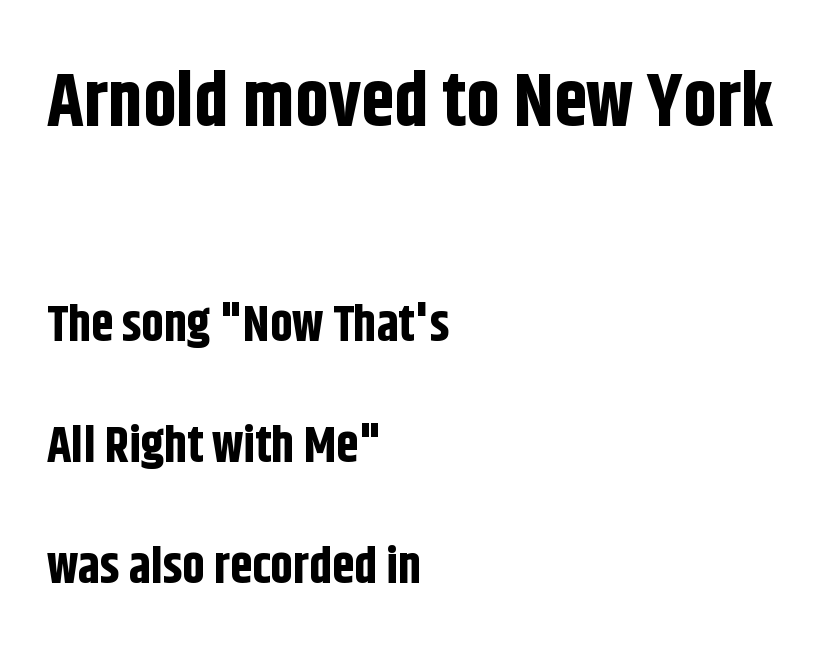
The image shows 75 px bold, condensed sans-serif type, upright; set left-aligned, loose line spacing (2.42x), normal letter spacing, not underlined; the first (top) block is 1.5x larger; low stroke contrast and a large x-height.
